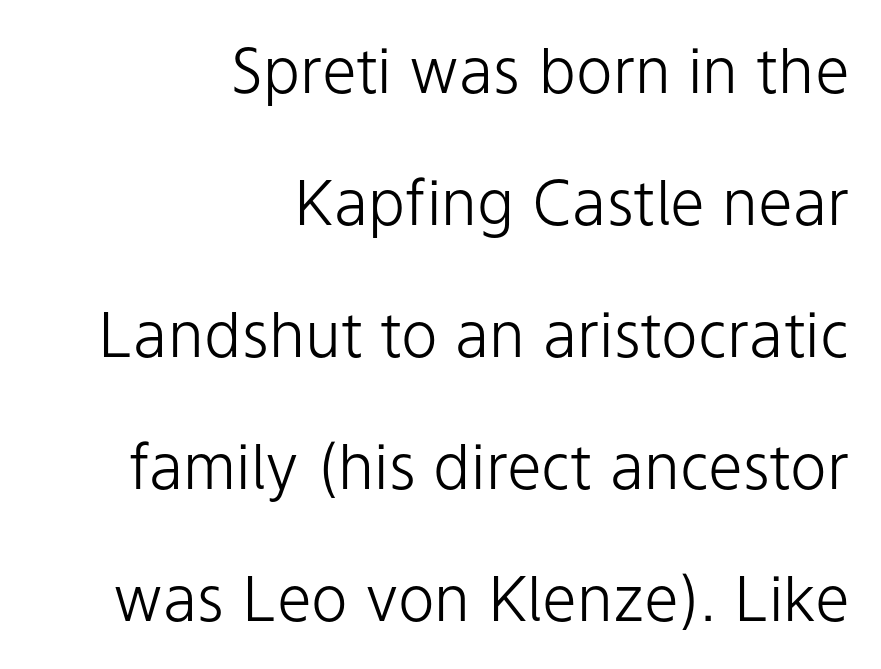
Do the letters lean? They stand straight. Is the type heavy? It reads as light-to-regular instead. Widely set lines give the paragraph a tall, airy silhouette. Leftover space on each line is placed entirely before the opening word.
